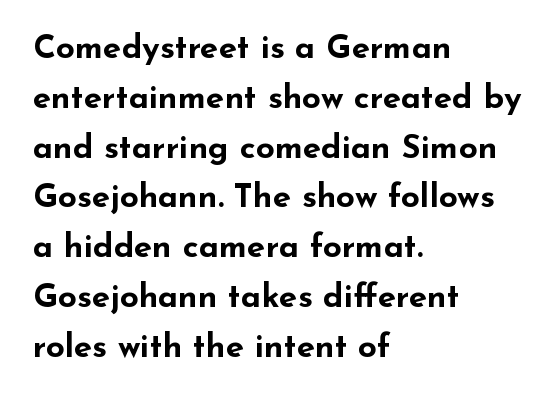
These lines are set flush left with a ragged right edge. The rows are spaced the way most documents space them. Regarding serifs, this sample does without them. The axis of the letterforms is exactly vertical.
